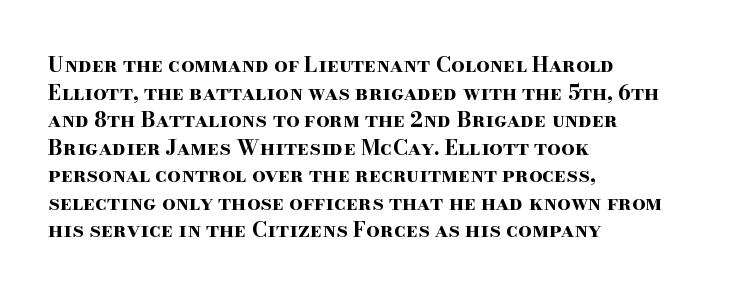
Normally led — the rows are evenly, conventionally spaced. Caption: standard tracking, unaltered. Check the space under the baseline: it is left empty. This sample is left-justified, so line endings fall wherever the words run out. These lines were composed using upright roman letters.
